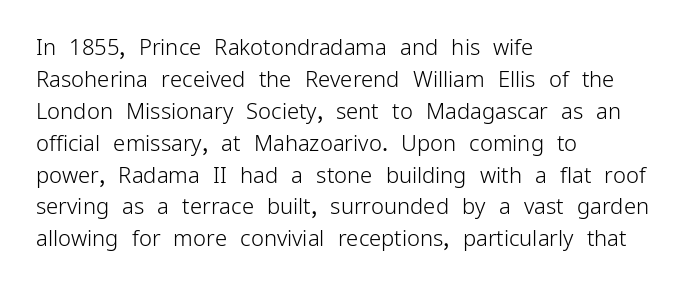
Q: Is the text bold? A: No.
Q: Is the text italic (slanted)? A: No, it is upright.
Q: Is the text underlined? A: No.
Q: How is the paragraph aligned? A: Left-aligned.
Q: Is the spacing between letters normal or unusually wide? A: Normal.
Q: Is the spacing between lines tight, normal or loose? A: Normal.
